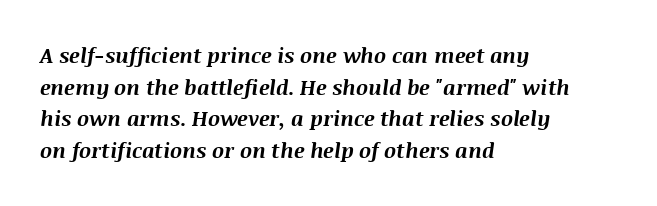
Has an underline been added? It has not. The compositor pushed each line to the left boundary. Designer's note — italics engaged. The block of text has a typical density, with ordinary space between rows. The glyphs have the mass of a bold cut. A typesetter would call this zero additional tracking.
